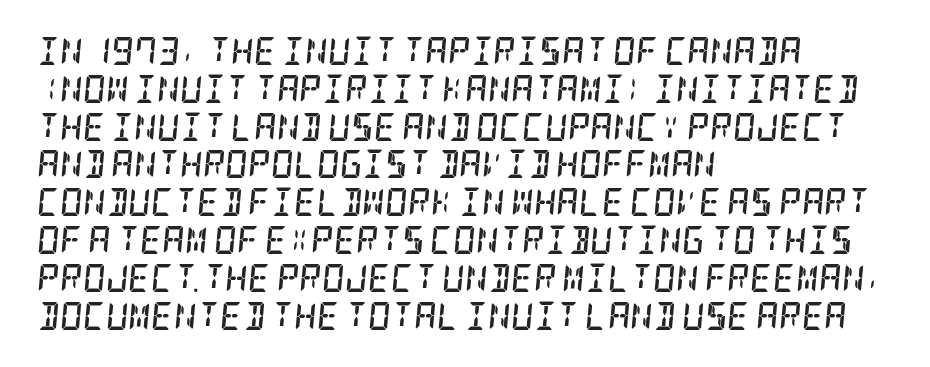
Q: Is the text bold? A: Yes.
Q: Is the text italic (slanted)? A: Yes, it leans right by about 5 degrees.
Q: Is the typeface a serif or a sans-serif typeface? A: Serif.
Q: Is the text underlined? A: No.
Q: How is the paragraph aligned? A: Left-aligned.
Q: Is the spacing between letters normal or unusually wide? A: Normal.
Q: Is the spacing between lines tight, normal or loose? A: Normal.
Q: Width (condensed, normal, or wide)? A: Condensed.
Q: Stroke contrast? A: Low.
Q: x-height? A: Large.
